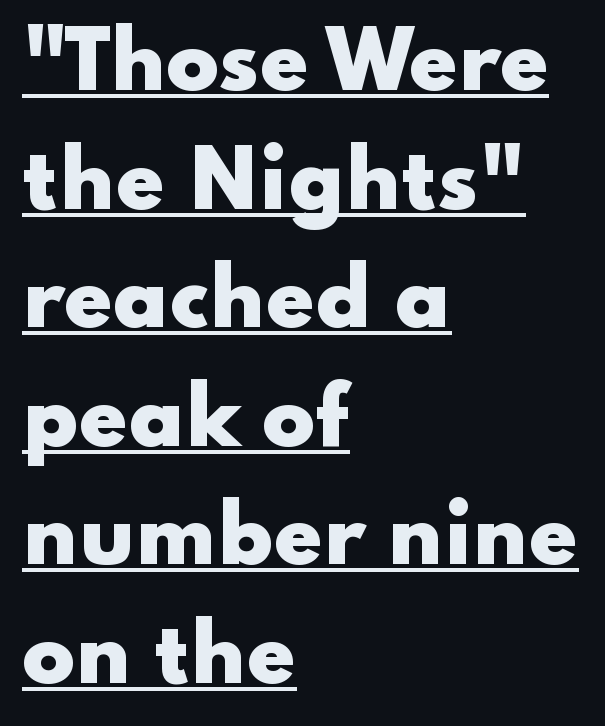
The image shows 78 px heavy, wide sans-serif type, upright; set left-aligned, normal line spacing (1.52x), normal letter spacing, underlined; low stroke contrast and a small x-height.
